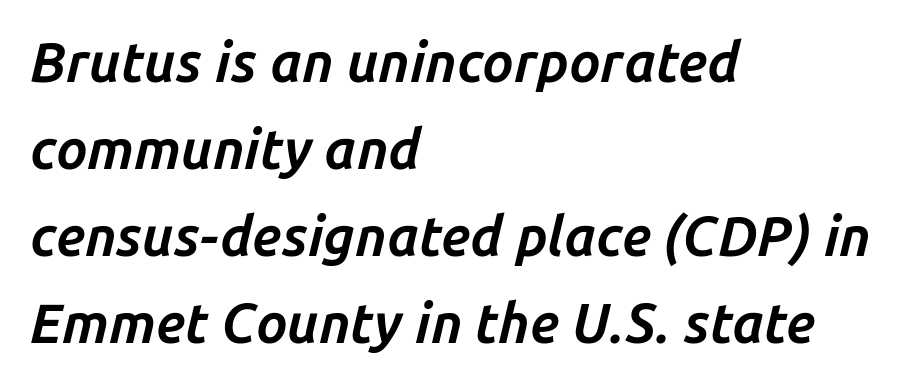
The image shows 55 px bold type, italic (leaning right); set left-aligned, normal line spacing (1.58x), normal letter spacing, not underlined; low stroke contrast and a medium x-height.
